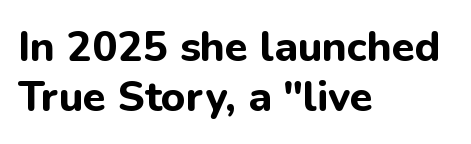
Q: Is the text bold? A: Yes.
Q: Is the text italic (slanted)? A: No, it is upright.
Q: Is the typeface a serif or a sans-serif typeface? A: Sans-serif.
Q: Is the text underlined? A: No.
Q: How is the paragraph aligned? A: Left-aligned.
Q: Is the spacing between letters normal or unusually wide? A: Normal.
Q: Width (condensed, normal, or wide)? A: Normal.
Q: Stroke contrast? A: Low.
Q: x-height? A: Medium.
Q: Monospaced? A: No.
